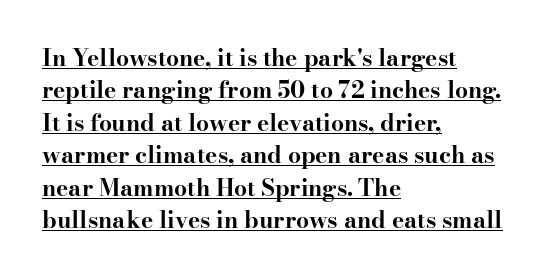
The face used here has the dense, thick strokes of a bold. In terms of letterspacing, this is plain default setting. This sample carries an underscore along the baseline area. The vertical gap from one line to the next is medium.
